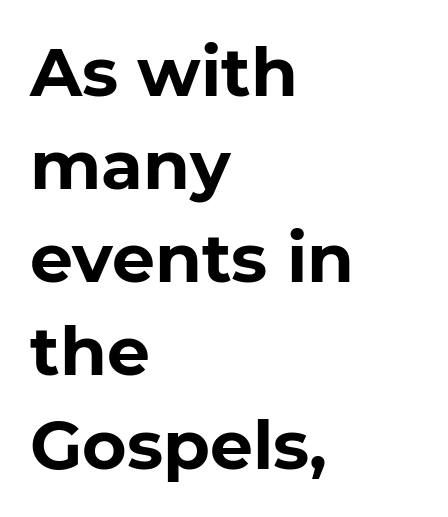
Varying glyph widths throughout — classic text-font behaviour. A student would call this left alignment; a typographer would say flush left, rag right. The strokes are fattened all the way to bold. Quick note: interline space is typical. The letters stand straight up with perfectly vertical stems. The rendering shows plain stroke endings on the letterforms — a sans-serif design.
